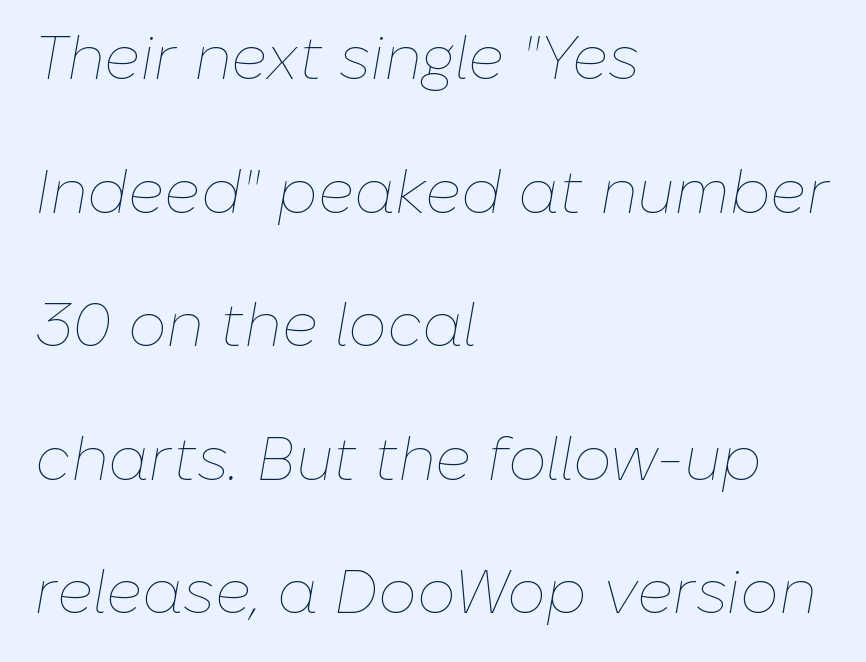
The image shows 61 px thin type, italic (leaning right); set left-aligned, loose line spacing (2.19x), normal letter spacing, not underlined; low stroke contrast and a medium x-height.
